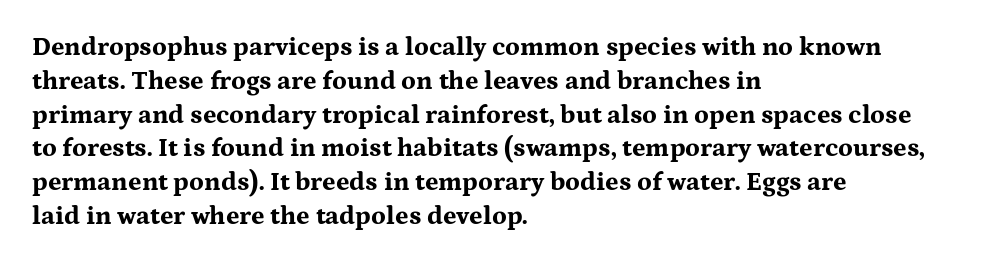
{"italic": "no", "bold": "yes", "underline": "no", "align": "left", "line_spacing": "normal", "line_spacing_ratio": 1.3, "letter_spacing": "normal", "letter_spacing_em": 0.0, "glyph_px": 26}
